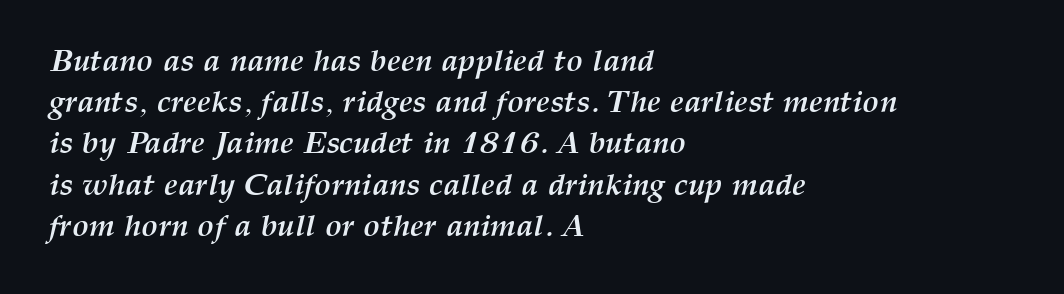
Q: Is the text bold? A: Yes.
Q: Is the text italic (slanted)? A: Yes, it leans right by about 12 degrees.
Q: Is the text underlined? A: No.
Q: How is the paragraph aligned? A: Left-aligned.
Q: Is the spacing between letters normal or unusually wide? A: Normal.
Q: Is the spacing between lines tight, normal or loose? A: Normal.
Q: Width (condensed, normal, or wide)? A: Normal.
Q: Stroke contrast? A: Medium.
Q: x-height? A: Medium.
Q: Monospaced? A: No.
